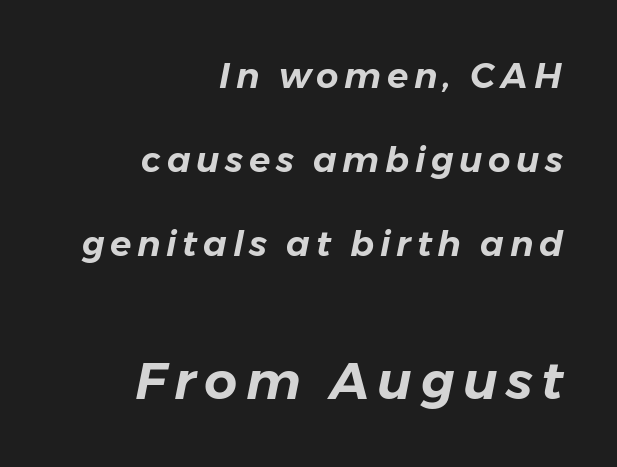
Which margin do the lines hug? The right one — the left edge is uneven. Two sizes are in play, and the larger belongs to the second block. This sample has the flowing, uneven cadence of proportional lettering. Is there much room between lines? Yes — plenty of vertical air separates them.
